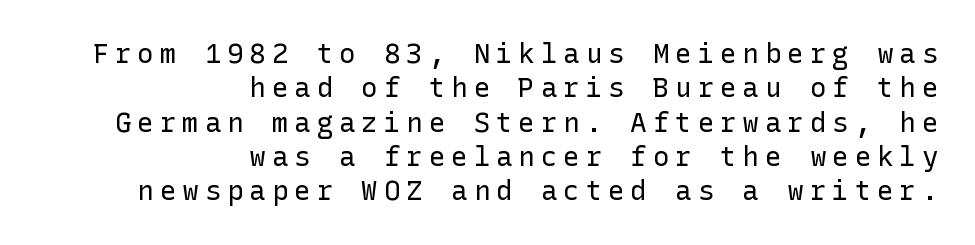
Q: Is the text bold? A: No.
Q: Is the text italic (slanted)? A: No, it is upright.
Q: Is the text underlined? A: No.
Q: How is the paragraph aligned? A: Right-aligned.
Q: Is the spacing between letters normal or unusually wide? A: Unusually wide.
Q: Is the spacing between lines tight, normal or loose? A: Normal.
